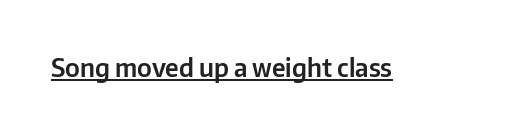
The image shows 25 px text type, upright; set normal letter spacing, underlined.
